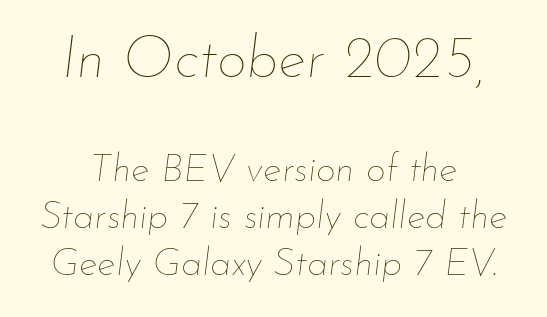
Q: Is the text bold? A: No.
Q: Is the text italic (slanted)? A: Yes, it leans right by about 7 degrees.
Q: Is the text underlined? A: No.
Q: Is the spacing between letters normal or unusually wide? A: Normal.
Q: Which block of text is set in a larger size, the first (top) or the second (bottom)? A: The first (top) one.
Q: Width (condensed, normal, or wide)? A: Normal.
Q: Stroke contrast? A: Low.
Q: x-height? A: Small.
Q: Monospaced? A: No.
